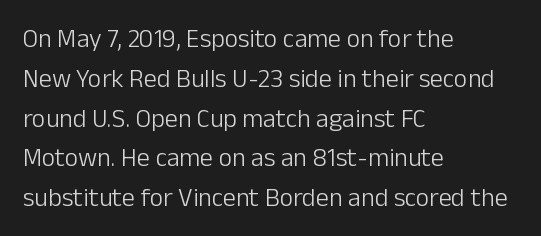
{"italic": "no", "bold": "no", "underline": "no", "align": "left", "line_spacing": "normal", "line_spacing_ratio": 1.53, "letter_spacing": "normal", "letter_spacing_em": 0.0, "glyph_px": 26}
